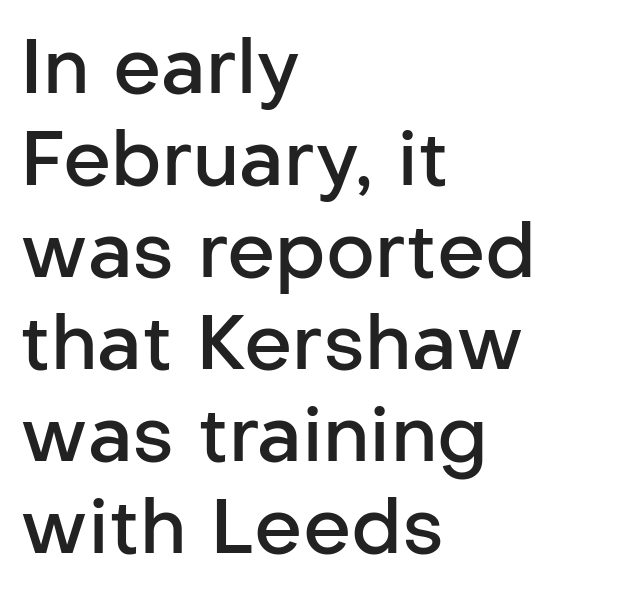
{"serif": "no", "italic": "no", "bold": "semi", "weight": "semibold", "width": "normal", "stroke_contrast": "low", "x_height": "medium", "monospaced": "no", "underline": "no", "align": "left", "line_spacing_ratio": 1.21, "letter_spacing": "normal", "letter_spacing_em": 0.0, "glyph_px": 76}
